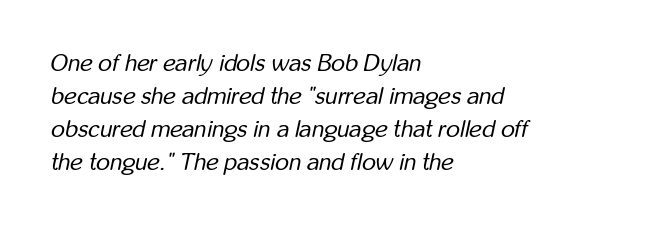
The characters are drawn with everyday or finer stroke widths. Quick note: interline space is typical. These lines keep a tight, regular rhythm from letter to letter. Does the copy run flush right? No — it runs flush left. In terms of posture, this sample is oblique. Any mark beneath the type? The region is blank.
